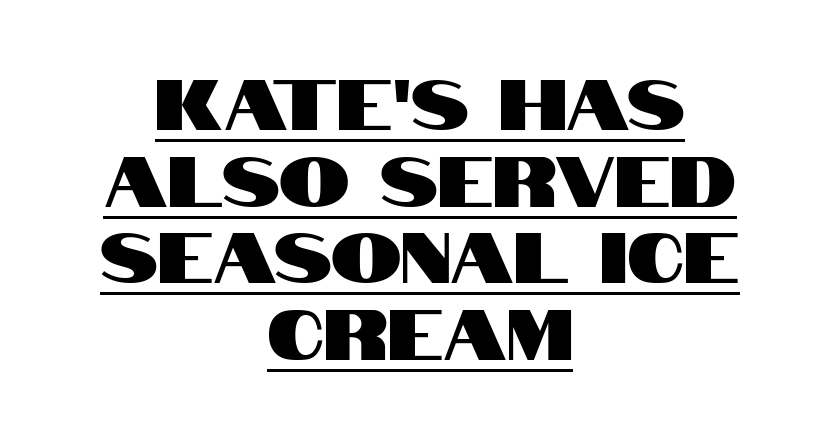
Words appear dense and cohesive because spacing is normal. The passage shown is underscored from start to finish. It's the straight-up-and-down kind of type. No feet cap the strokes, marking this as sans-serif type.
